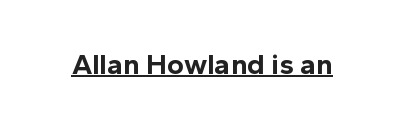
The image shows 29 px bold sans-serif type, upright; set normal letter spacing, underlined; a medium x-height.
